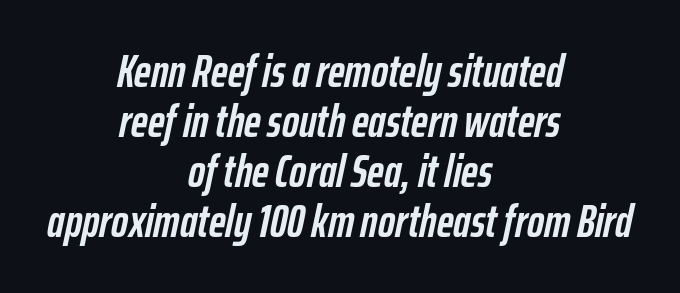
The image shows 46 px semibold, condensed type, italic (leaning right); set centered, tight line spacing (1.09x), normal letter spacing, not underlined; low stroke contrast and a medium x-height.
